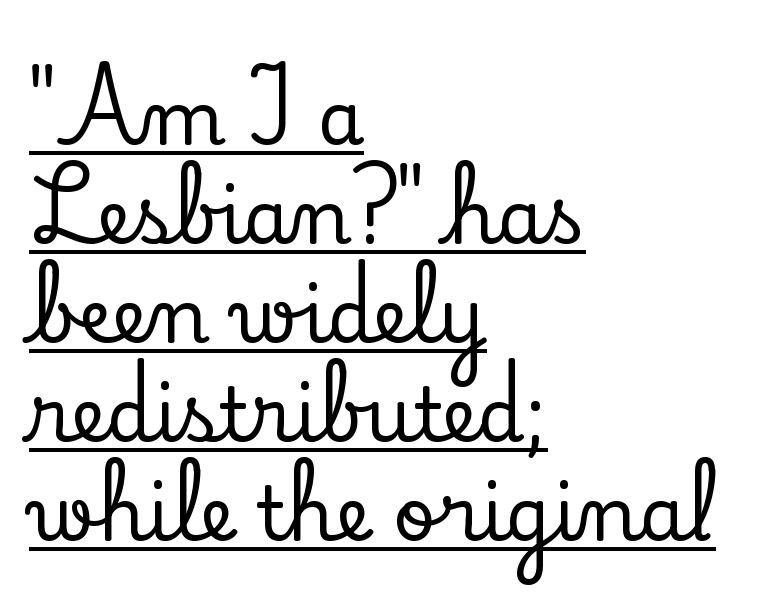
Q: Is the text italic (slanted)? A: No, it is upright.
Q: Is the typeface a serif or a sans-serif typeface? A: Serif.
Q: Is the text underlined? A: Yes.
Q: How is the paragraph aligned? A: Left-aligned.
Q: Is the spacing between letters normal or unusually wide? A: Normal.
Q: Is the spacing between lines tight, normal or loose? A: Normal.
Q: Width (condensed, normal, or wide)? A: Normal.
Q: Stroke contrast? A: Low.
Q: x-height? A: Small.
Q: Monospaced? A: No.
